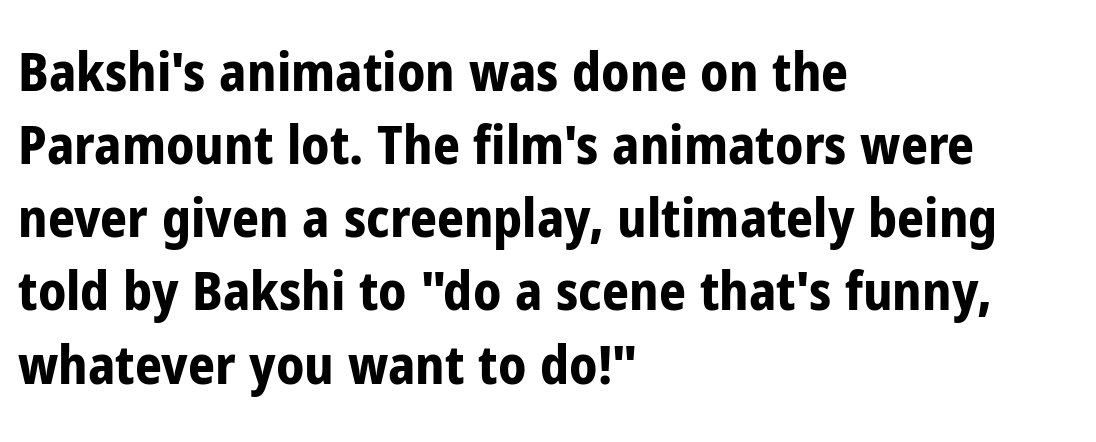
{"serif": "no", "italic": "no", "bold": "yes", "weight": "bold", "width": "condensed", "stroke_contrast": "low", "x_height": "medium", "monospaced": "no", "underline": "no", "align": "left", "line_spacing": "normal", "line_spacing_ratio": 1.38, "letter_spacing": "normal", "letter_spacing_em": 0.0, "glyph_px": 53}
